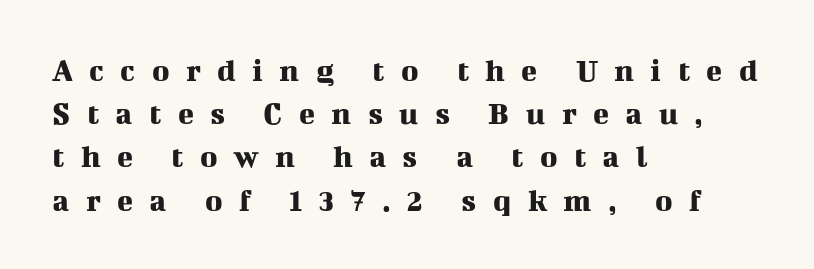
The letters advance in unequal steps, a hallmark of proportional type. You can tell from the footed stems that serif type was used. Rule under the text: the space is simply empty. All the whitespace from short lines collects on the right.
